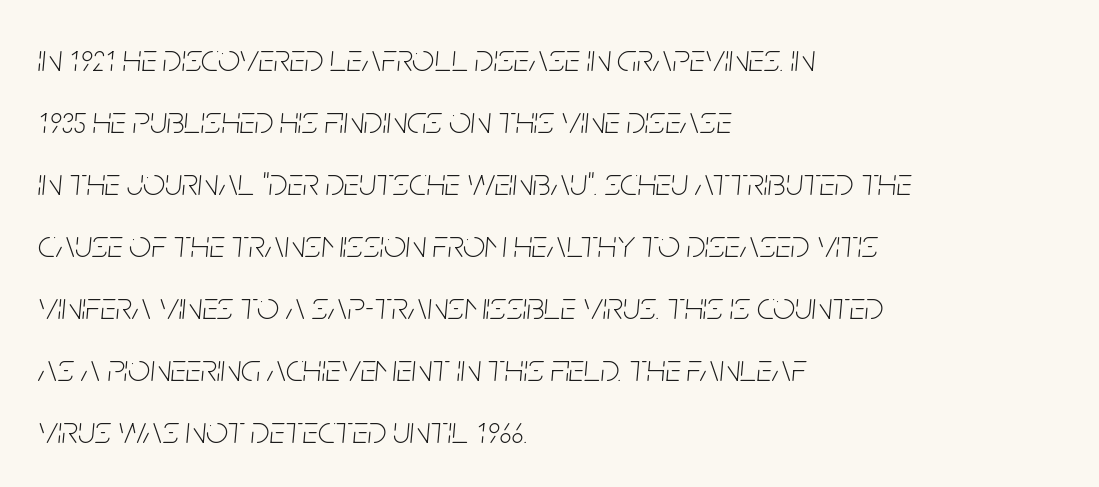
{"italic": "yes", "lean": "right", "slant_degrees": 5, "bold": "no", "weight": "thin", "width": "condensed", "stroke_contrast": "low", "x_height": "large", "monospaced": "no", "underline": "no", "align": "left", "line_spacing": "normal", "line_spacing_ratio": 1.59, "letter_spacing": "normal", "letter_spacing_em": 0.0, "glyph_px": 39}
